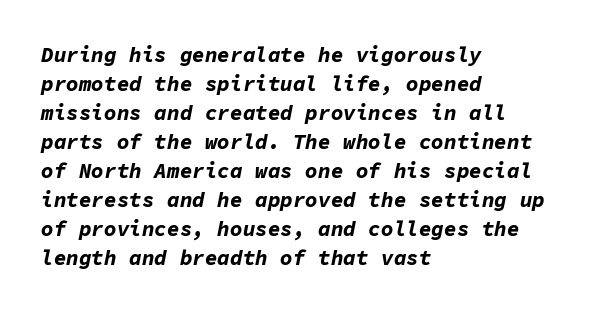
{"italic": "yes", "lean": "right", "slant_degrees": 11, "bold": "yes", "underline": "no", "align": "left", "line_spacing": "normal", "line_spacing_ratio": 1.38, "letter_spacing": "normal", "letter_spacing_em": 0.0, "glyph_px": 21}
